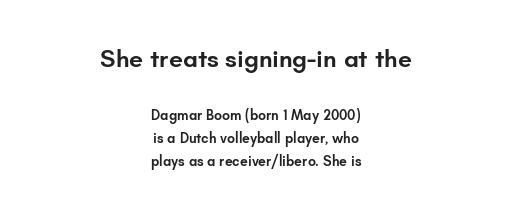
{"italic": "no", "bold": "semi", "underline": "no", "align": "center", "line_spacing": "normal", "line_spacing_ratio": 1.64, "letter_spacing": "normal", "letter_spacing_em": 0.0, "larger_block": "first", "size_ratio": 1.79, "glyph_px": 25}
